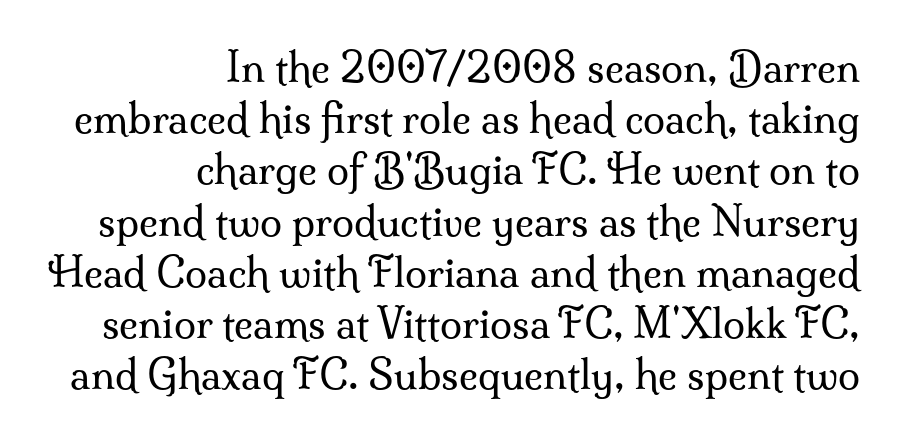
A roman cut, with each character standing at attention. Every row of glyphs terminates at an identical x-position on the right. This block has exactly the height ordinary leading produces. Nothing heavy about these letters — not bold at all.
